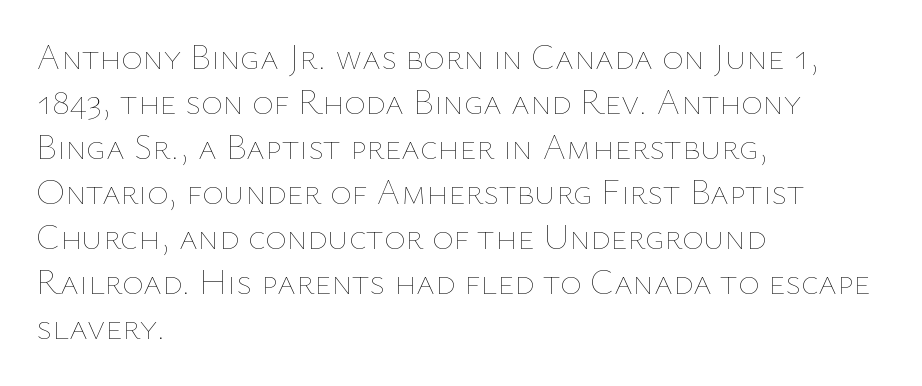
Teacher's note: observe the even left margin — that is flush-left alignment. Honestly, the letter spacing is just normal — you wouldn't notice it. The leading is moderate, giving the passage an even texture. The glyphs are unaccompanied by any horizontal stroke below them. This sample has the flowing, uneven cadence of proportional lettering.
